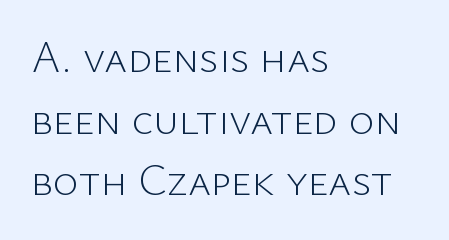
Q: Is the text bold? A: No.
Q: Is the text italic (slanted)? A: No, it is upright.
Q: Is the typeface a serif or a sans-serif typeface? A: Sans-serif.
Q: Is the text underlined? A: No.
Q: How is the paragraph aligned? A: Left-aligned.
Q: Is the spacing between letters normal or unusually wide? A: Normal.
Q: Is the spacing between lines tight, normal or loose? A: Normal.
Q: Width (condensed, normal, or wide)? A: Normal.
Q: Stroke contrast? A: Low.
Q: x-height? A: Medium.
Q: Monospaced? A: No.
